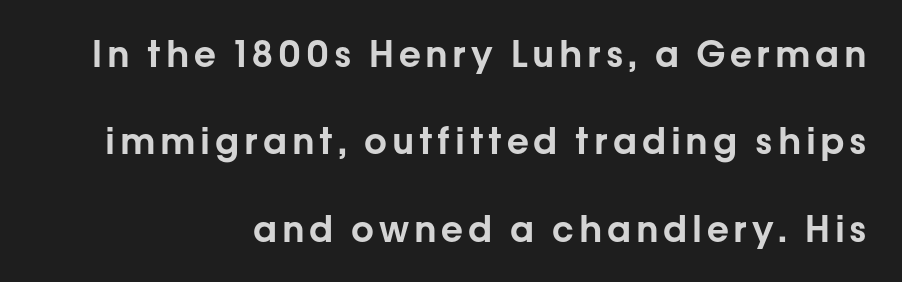
{"serif": "no", "italic": "no", "width": "normal", "stroke_contrast": "low", "x_height": "medium", "monospaced": "no", "underline": "no", "align": "right", "line_spacing": "loose", "line_spacing_ratio": 2.43, "glyph_px": 36}
